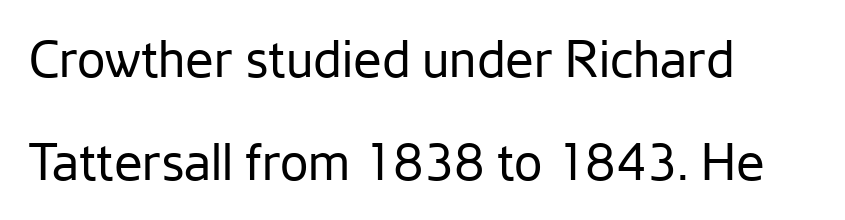
The image shows 51 px regular-weight sans-serif type, upright; set left-aligned, loose line spacing (2.01x), normal letter spacing, not underlined; low stroke contrast and a medium x-height.
